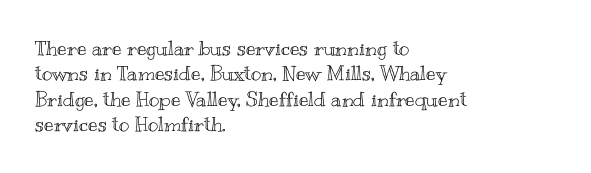
The image shows 20 px text type, upright; set left-aligned, normal line spacing (1.27x), normal letter spacing, not underlined.
